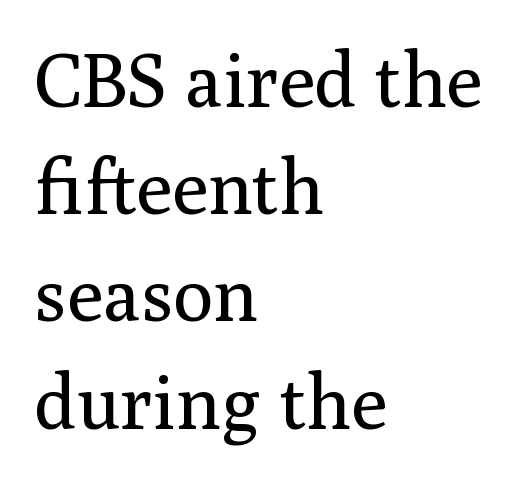
Q: Is the text bold? A: No.
Q: Is the text italic (slanted)? A: No, it is upright.
Q: Is the typeface a serif or a sans-serif typeface? A: Serif.
Q: Is the text underlined? A: No.
Q: How is the paragraph aligned? A: Left-aligned.
Q: Is the spacing between letters normal or unusually wide? A: Normal.
Q: Is the spacing between lines tight, normal or loose? A: Normal.
Q: Width (condensed, normal, or wide)? A: Normal.
Q: Stroke contrast? A: Medium.
Q: x-height? A: Medium.
Q: Monospaced? A: No.
